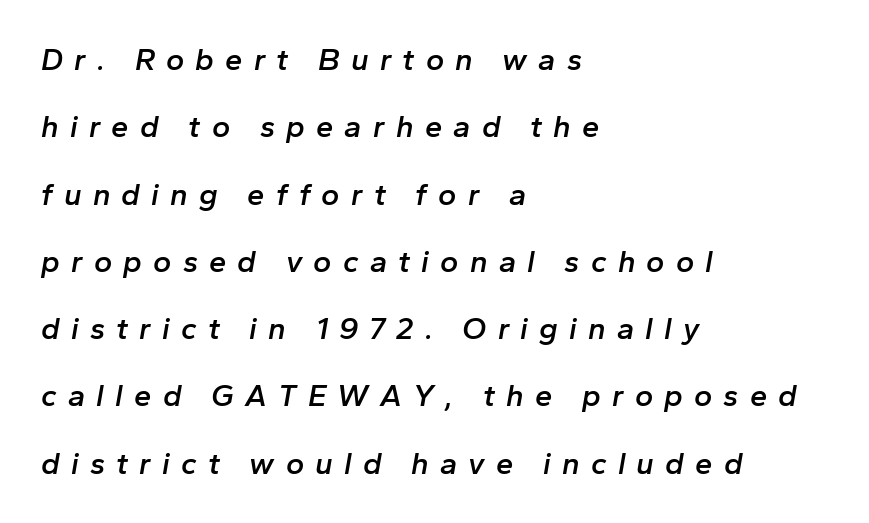
Short note: letters widely spaced. The typesetting leans somewhat heavy: a semibold. Note the varied advance widths — an 'i' is clearly narrower than an 'm'. No word sits above an underline.
